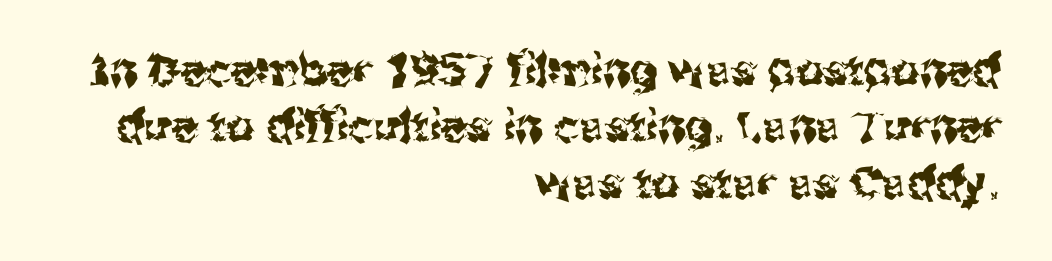
{"serif": "no", "italic": "no", "width": "normal", "stroke_contrast": "medium", "x_height": "medium", "monospaced": "no", "underline": "no", "align": "right", "line_spacing": "normal", "line_spacing_ratio": 1.28, "letter_spacing": "normal", "letter_spacing_em": 0.0, "glyph_px": 44}
